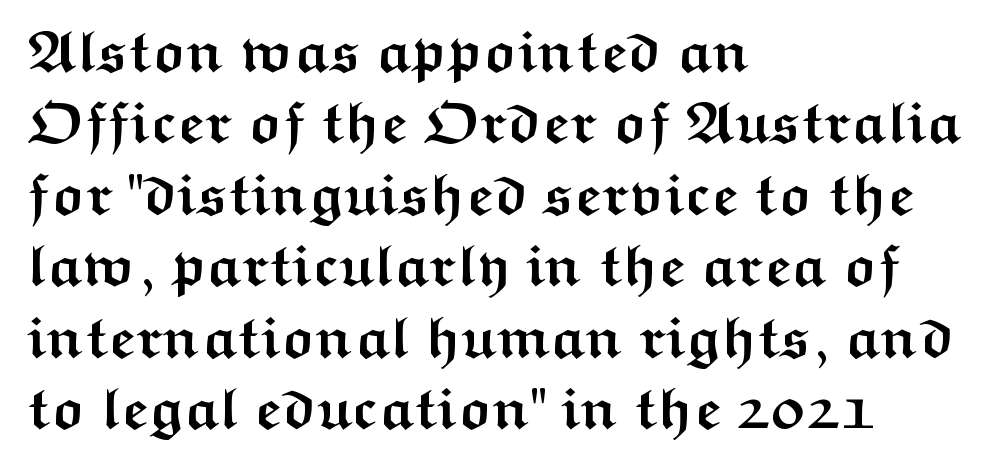
Lines of text with bare space underneath. Do the characters align in a grid? No, the font is proportional. Does the type have serifs? No, each stem ends abruptly. Heavy, bold letterforms. The line texture is even and compact thanks to regular tracking. The specimen reads as upright at a glance.
